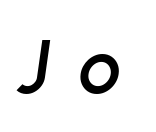
Q: Is the text italic (slanted)? A: Yes, it leans right by about 8 degrees.
Q: Is the text underlined? A: No.
Q: Is the spacing between letters normal or unusually wide? A: Unusually wide.
Q: Width (condensed, normal, or wide)? A: Normal.
Q: Stroke contrast? A: Low.
Q: x-height? A: Medium.
Q: Monospaced? A: No.
